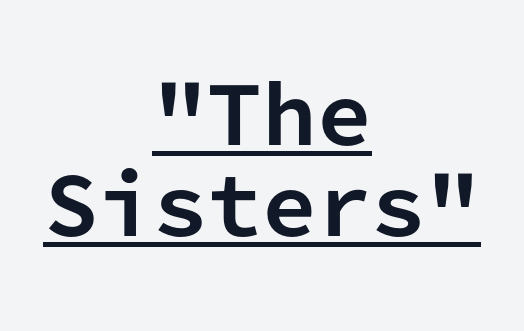
Italic? Not at all — the glyphs are vertical. Both edges are ragged and mirror each other, which tells us the setting is centered. Weight check: bold — yes, fully. The passage shown is underscored from start to finish.
